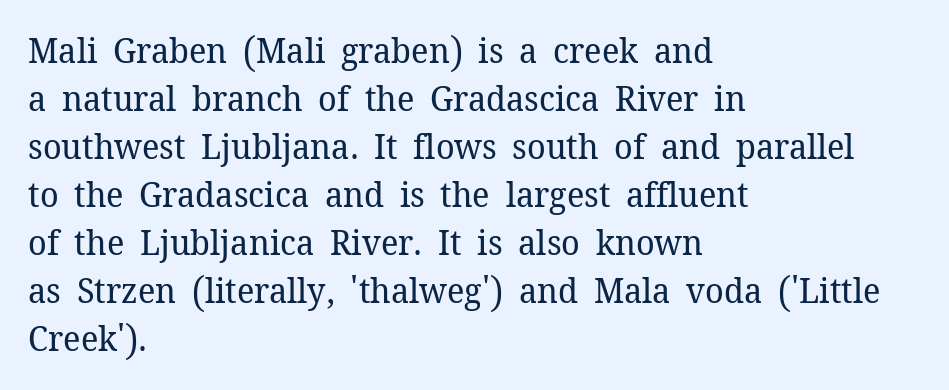
Q: Is the text bold? A: No.
Q: Is the text italic (slanted)? A: No, it is upright.
Q: Is the typeface a serif or a sans-serif typeface? A: Serif.
Q: Is the text underlined? A: No.
Q: How is the paragraph aligned? A: Left-aligned.
Q: Is the spacing between letters normal or unusually wide? A: Normal.
Q: Is the spacing between lines tight, normal or loose? A: Normal.
Q: Width (condensed, normal, or wide)? A: Normal.
Q: Stroke contrast? A: Low.
Q: x-height? A: Medium.
Q: Monospaced? A: No.
